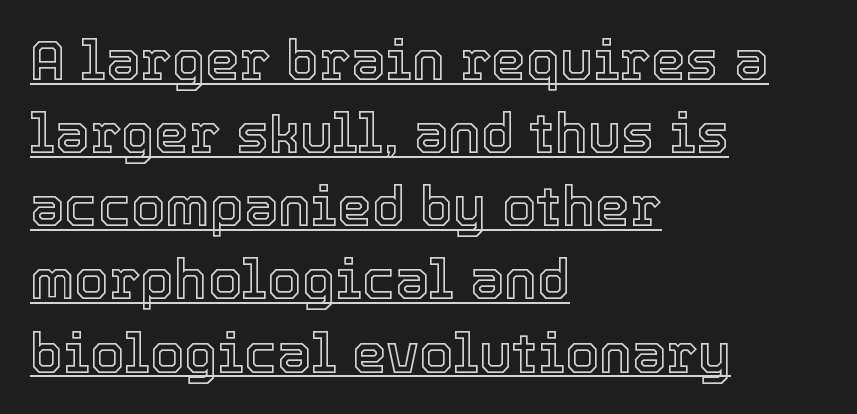
Unlike italic type, these characters show no tilt at all. How would I describe the line gaps? Plain and ordinary. In CSS terms this would be text-align: left. Proportional: the letters do not fall into vertical columns. Here the glyphs are tracked normally, forming tight word shapes.
